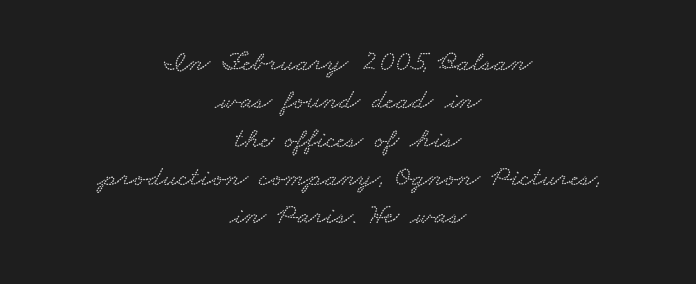
{"width": "wide", "stroke_contrast": "low", "x_height": "small", "monospaced": "no", "underline": "no", "align": "center", "line_spacing": "normal", "line_spacing_ratio": 1.32, "letter_spacing": "normal", "letter_spacing_em": 0.0, "glyph_px": 29}
